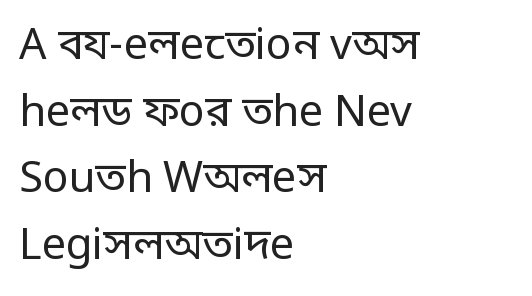
This block has exactly the height ordinary leading produces. The horizontal fit of the characters is conventional and even. Designer's note — italics off, roman on. A typesetter would label this face a sans. The font sits on the lighter half of the weight spectrum, regular included.
